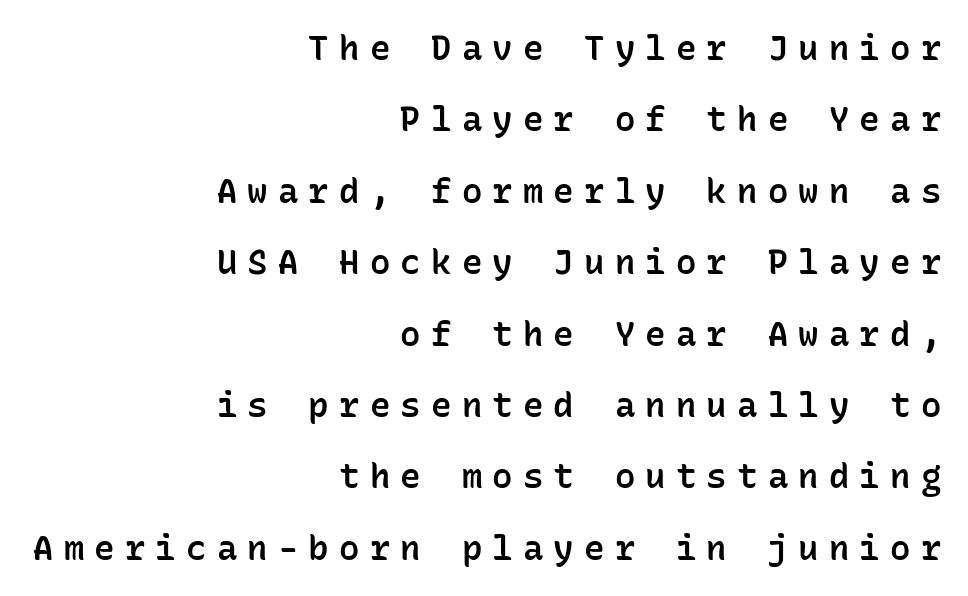
The image shows 34 px semibold sans-serif type, upright, monospaced; set right-aligned, loose line spacing (2.1x), unusually wide letter spacing (+0.3 em), not underlined; low stroke contrast and a medium x-height.
